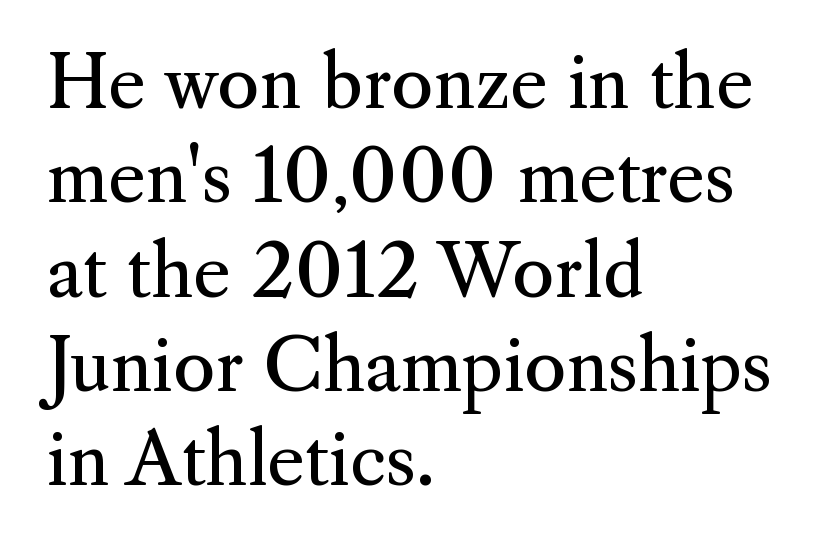
{"serif": "yes", "italic": "no", "bold": "no", "weight": "regular", "width": "normal", "stroke_contrast": "medium", "x_height": "small", "monospaced": "no", "underline": "no", "align": "left", "line_spacing": "normal", "line_spacing_ratio": 1.31, "letter_spacing": "normal", "letter_spacing_em": 0.0, "glyph_px": 72}
